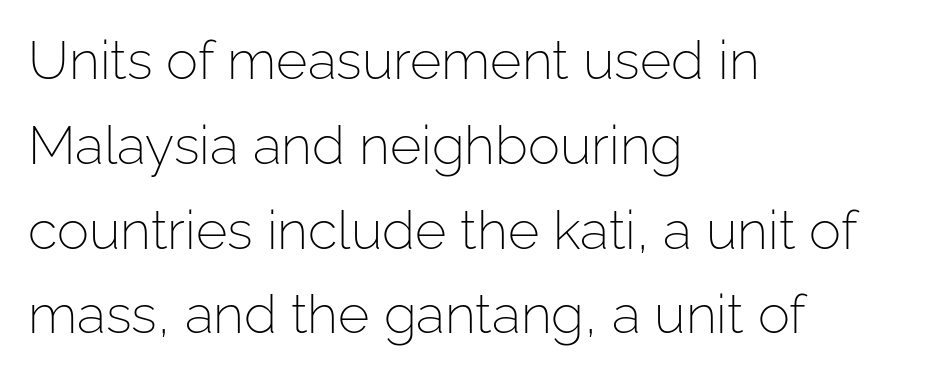
Q: Is the text bold? A: No.
Q: Is the text italic (slanted)? A: No, it is upright.
Q: Is the typeface a serif or a sans-serif typeface? A: Sans-serif.
Q: Is the text underlined? A: No.
Q: How is the paragraph aligned? A: Left-aligned.
Q: Is the spacing between letters normal or unusually wide? A: Normal.
Q: Is the spacing between lines tight, normal or loose? A: Normal.
Q: Width (condensed, normal, or wide)? A: Normal.
Q: Stroke contrast? A: Low.
Q: x-height? A: Medium.
Q: Monospaced? A: No.
